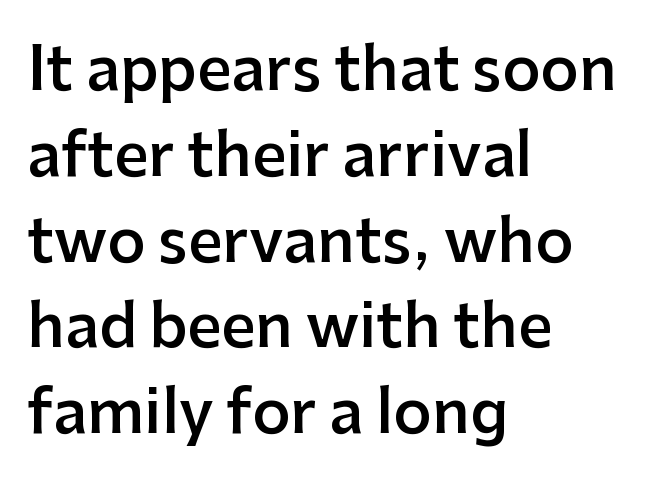
The image shows 60 px semibold sans-serif type, upright; set left-aligned, normal line spacing (1.43x), normal letter spacing, not underlined; low stroke contrast and a medium x-height.
